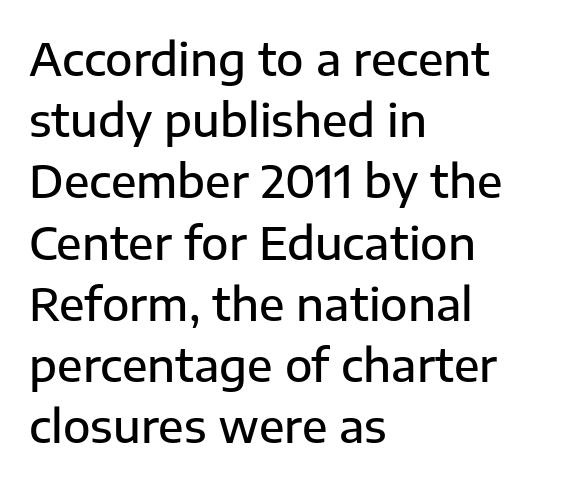
The paragraph has a hard left edge and a soft right edge. Regular leading. Characters remain perfectly vertical along every line. Default kerning and tracking; the words read as compact shapes. Descender tails drop into unmarked territory. The passage shown is typed in a proportional face where columns would drift.
